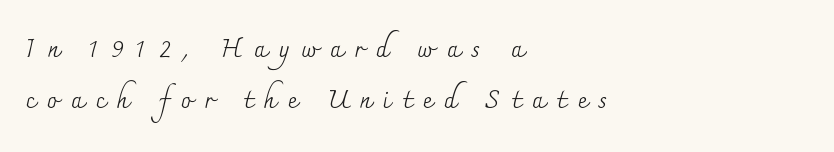
The image shows 26 px text type; set left-aligned, loose line spacing (1.96x), unusually wide letter spacing (+0.44 em), not underlined.
